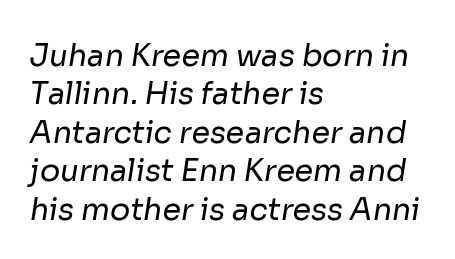
{"serif": "no", "bold": "no", "weight": "regular", "width": "normal", "stroke_contrast": "low", "x_height": "medium", "monospaced": "no", "underline": "no", "align": "left", "line_spacing": "normal", "line_spacing_ratio": 1.28, "letter_spacing": "normal", "letter_spacing_em": 0.0, "glyph_px": 30}
